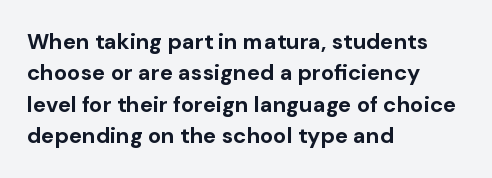
Q: Is the text bold? A: Yes.
Q: Is the text italic (slanted)? A: No, it is upright.
Q: Is the text underlined? A: No.
Q: How is the paragraph aligned? A: Left-aligned.
Q: Is the spacing between letters normal or unusually wide? A: Normal.
Q: Is the spacing between lines tight, normal or loose? A: Normal.
